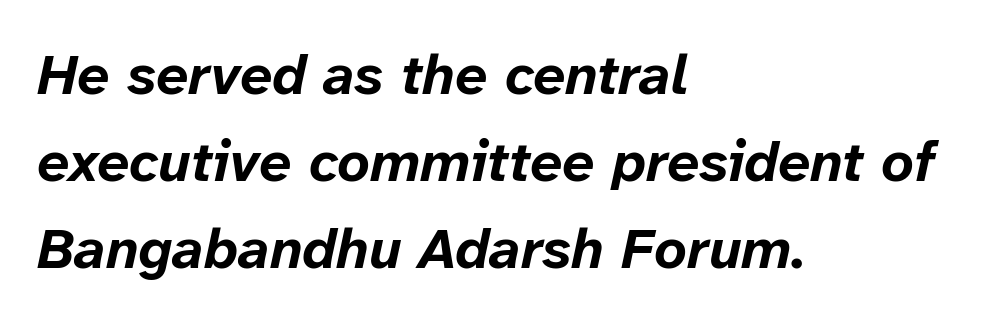
The type is set solid horizontally, with unmodified tracking. Compared with an ordinary text face, these strokes are far heavier — a full bold. Line starts are locked; line ends wander. What's the leading like? Ordinary, nothing unusual.
